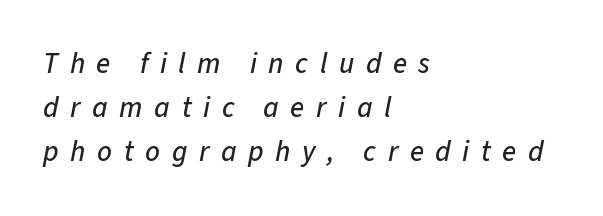
{"italic": "yes", "lean": "right", "slant_degrees": 11, "width": "normal", "stroke_contrast": "low", "x_height": "medium", "monospaced": "no", "underline": "no", "align": "left", "line_spacing": "normal", "line_spacing_ratio": 1.51, "letter_spacing": "wide", "letter_spacing_em": 0.4, "glyph_px": 29}
